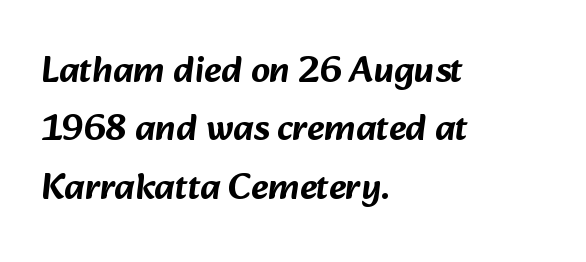
The image shows 37 px sans-serif type; set left-aligned, normal line spacing (1.58x), normal letter spacing, not underlined; low stroke contrast and a medium x-height.
